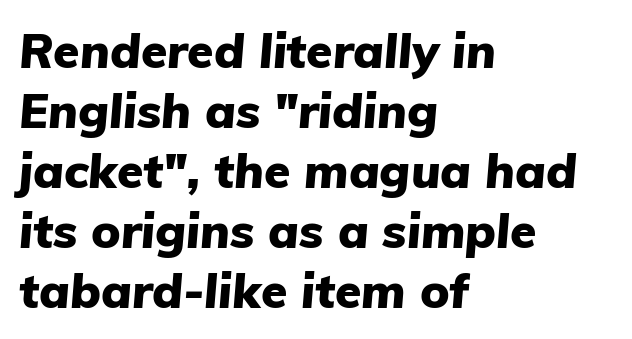
Q: Is the text bold? A: Yes.
Q: Is the text italic (slanted)? A: Yes, it leans right by about 5 degrees.
Q: Is the text underlined? A: No.
Q: How is the paragraph aligned? A: Left-aligned.
Q: Is the spacing between letters normal or unusually wide? A: Normal.
Q: Is the spacing between lines tight, normal or loose? A: Normal.
Q: Width (condensed, normal, or wide)? A: Normal.
Q: Stroke contrast? A: Low.
Q: x-height? A: Medium.
Q: Monospaced? A: No.
